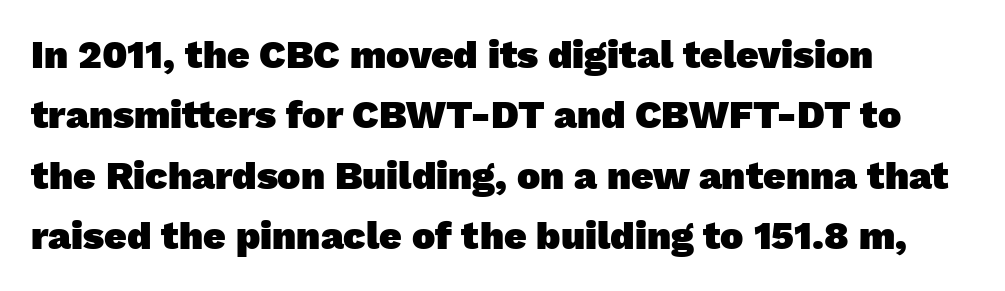
The characters display no serif detailing; their extremities are plain. Is the block centered? No — it sits flush against the left margin. Underlining? Definitely not there. The line-height multiplier appears to be the usual default. Characters follow at the spacing the type designer built in.
